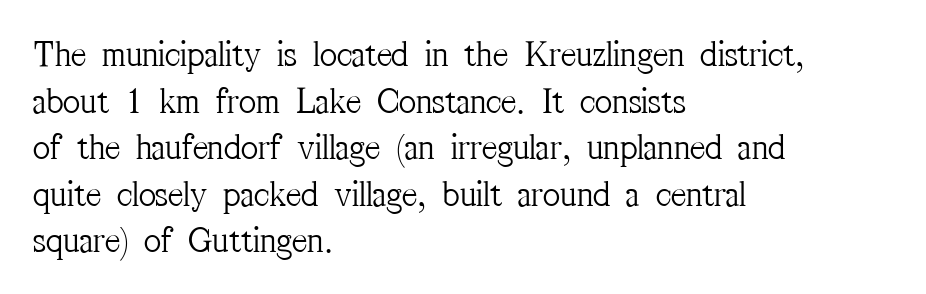
{"serif": "yes", "italic": "no", "bold": "no", "weight": "light", "width": "condensed", "stroke_contrast": "medium", "x_height": "medium", "monospaced": "no", "underline": "no", "align": "left", "line_spacing": "normal", "line_spacing_ratio": 1.26, "letter_spacing": "normal", "letter_spacing_em": 0.0, "glyph_px": 37}
